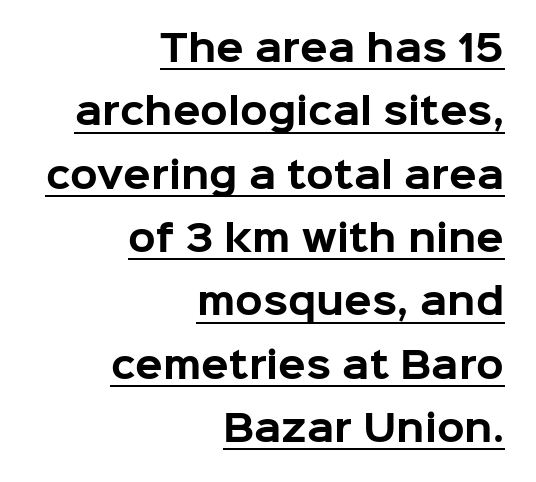
{"serif": "no", "italic": "no", "bold": "yes", "weight": "bold", "width": "normal", "stroke_contrast": "low", "x_height": "medium", "monospaced": "no", "underline": "yes", "align": "right", "line_spacing_ratio": 1.76, "letter_spacing": "normal", "letter_spacing_em": 0.0, "glyph_px": 36}
